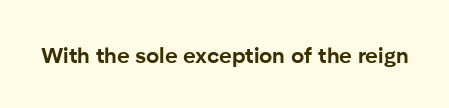
Q: Is the text bold? A: Yes.
Q: Is the text italic (slanted)? A: No, it is upright.
Q: Is the text underlined? A: No.
Q: Is the spacing between letters normal or unusually wide? A: Normal.
